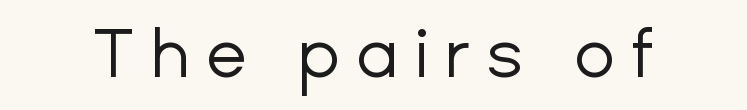
Q: Is the text bold? A: No.
Q: Is the text italic (slanted)? A: No, it is upright.
Q: Is the typeface a serif or a sans-serif typeface? A: Sans-serif.
Q: Is the text underlined? A: No.
Q: Is the spacing between letters normal or unusually wide? A: Unusually wide.
Q: Width (condensed, normal, or wide)? A: Normal.
Q: Stroke contrast? A: Low.
Q: x-height? A: Medium.
Q: Monospaced? A: No.
